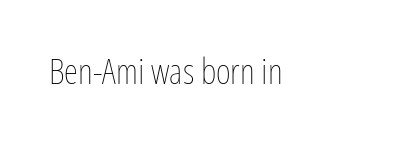
The image shows 36 px thin, condensed type, upright; set normal letter spacing, not underlined; low stroke contrast and a medium x-height.
